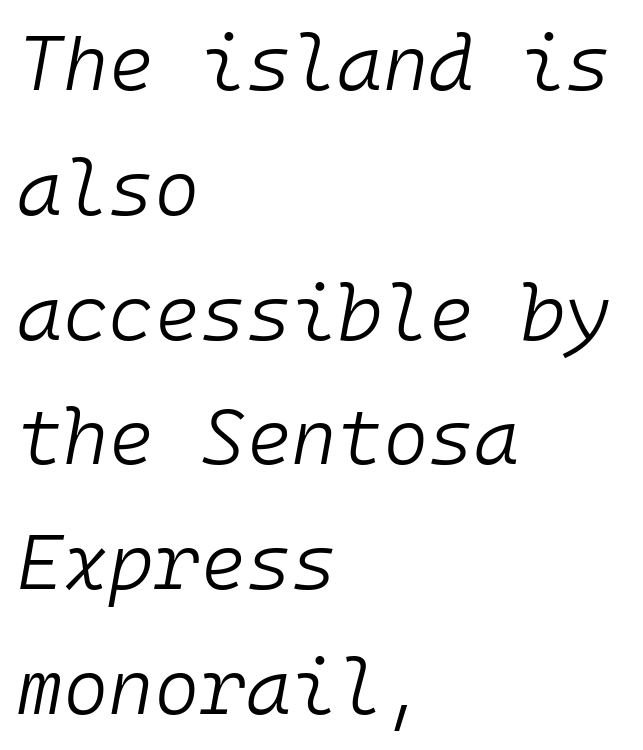
Q: Is the text bold? A: No.
Q: Is the text italic (slanted)? A: Yes, it leans right by about 10 degrees.
Q: Is the text underlined? A: No.
Q: How is the paragraph aligned? A: Left-aligned.
Q: Is the spacing between letters normal or unusually wide? A: Normal.
Q: Is the spacing between lines tight, normal or loose? A: Normal.
Q: Width (condensed, normal, or wide)? A: Normal.
Q: Stroke contrast? A: Low.
Q: x-height? A: Medium.
Q: Monospaced? A: Yes.
